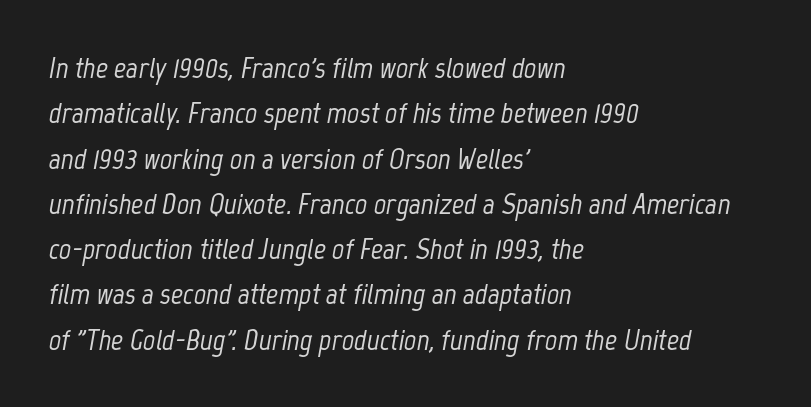
Q: Is the text italic (slanted)? A: Yes, it leans right by about 12 degrees.
Q: Is the text underlined? A: No.
Q: How is the paragraph aligned? A: Left-aligned.
Q: Is the spacing between letters normal or unusually wide? A: Normal.
Q: Is the spacing between lines tight, normal or loose? A: Normal.
Q: Width (condensed, normal, or wide)? A: Condensed.
Q: Stroke contrast? A: Low.
Q: x-height? A: Medium.
Q: Monospaced? A: No.
